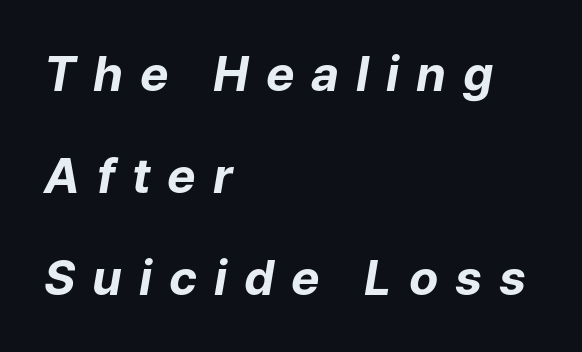
{"italic": "yes", "lean": "right", "slant_degrees": 9, "bold": "yes", "weight": "bold", "width": "normal", "stroke_contrast": "low", "x_height": "medium", "monospaced": "no", "underline": "no", "align": "left", "line_spacing": "loose", "line_spacing_ratio": 2.13, "letter_spacing": "wide", "letter_spacing_em": 0.35, "glyph_px": 48}
